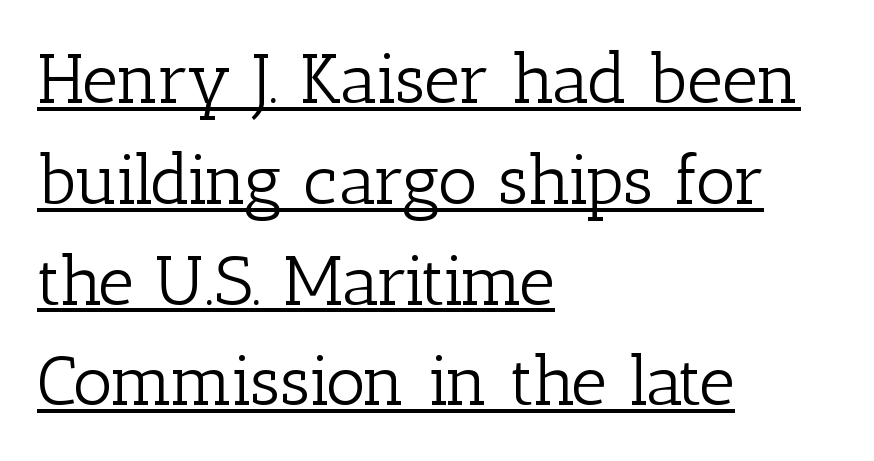
{"serif": "yes", "italic": "no", "bold": "no", "weight": "light", "width": "normal", "stroke_contrast": "low", "x_height": "medium", "monospaced": "no", "underline": "yes", "align": "left", "line_spacing": "normal", "line_spacing_ratio": 1.44, "letter_spacing": "normal", "letter_spacing_em": 0.0, "glyph_px": 70}
